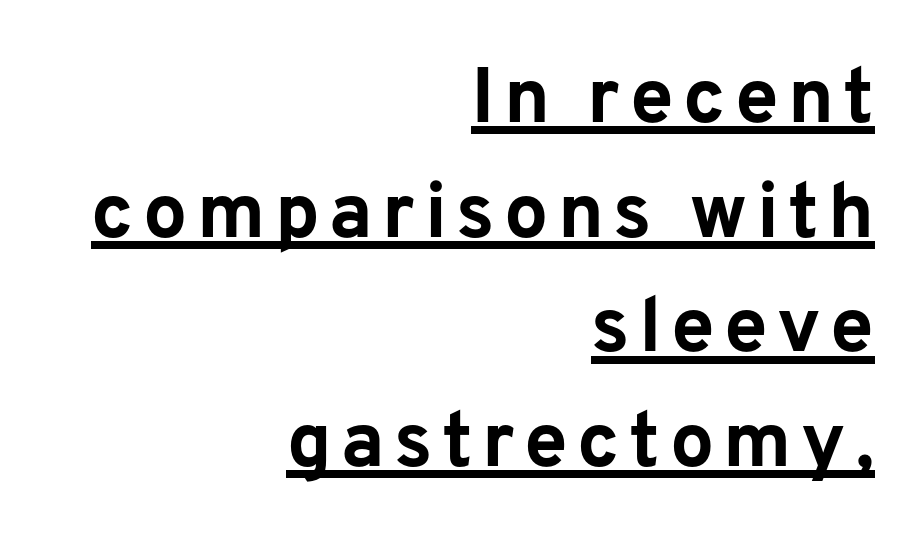
Look at the stroke-to-counter ratio: heavy, a bold. The rows are spaced the way most documents space them. A roman cut, with each character standing at attention. Think of a printed novel: that variable character pitch is what you see here. In CSS terms this would be text-align: right. Decoration check: the copy is underlined.
